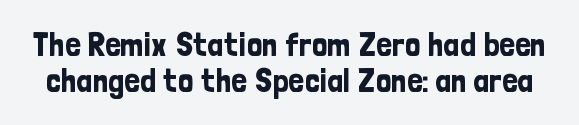
{"serif": "no", "italic": "no", "width": "condensed", "stroke_contrast": "low", "x_height": "medium", "monospaced": "no", "underline": "no", "line_spacing": "tight", "line_spacing_ratio": 1.06, "letter_spacing": "normal", "letter_spacing_em": 0.0, "glyph_px": 34}
